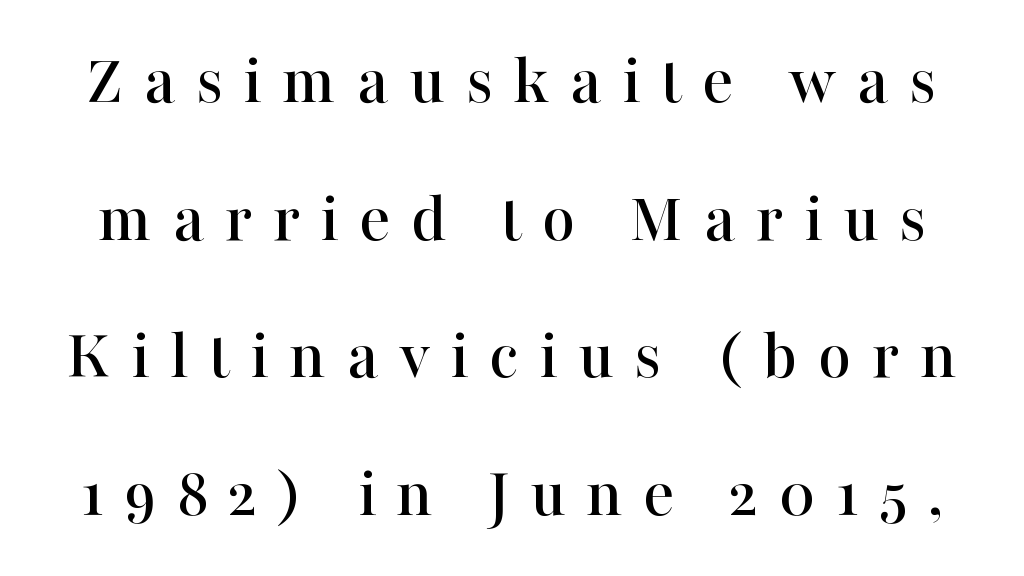
{"serif": "yes", "italic": "no", "width": "normal", "stroke_contrast": "high", "x_height": "medium", "monospaced": "no", "underline": "no", "line_spacing": "loose", "line_spacing_ratio": 1.91, "letter_spacing": "wide", "letter_spacing_em": 0.28, "glyph_px": 72}
